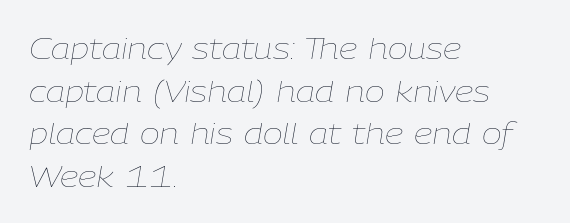
No extra tracking has been applied to these lines. The baseline area is clear. Do the characters align in a grid? No, the font is proportional. No chunkiness to these letters — they're not bold. Characters are canted at an angle relative to the baseline's perpendicular. Line beginnings align vertically; line endings do not.
